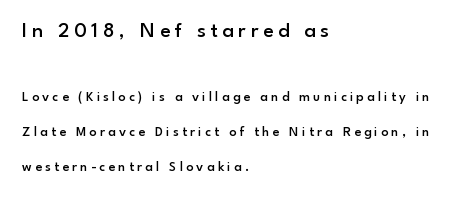
The image shows 21 px text type, upright; set left-aligned, loose line spacing (2.5x), unusually wide letter spacing (+0.23 em), not underlined; the first (top) block is 1.5x larger.
